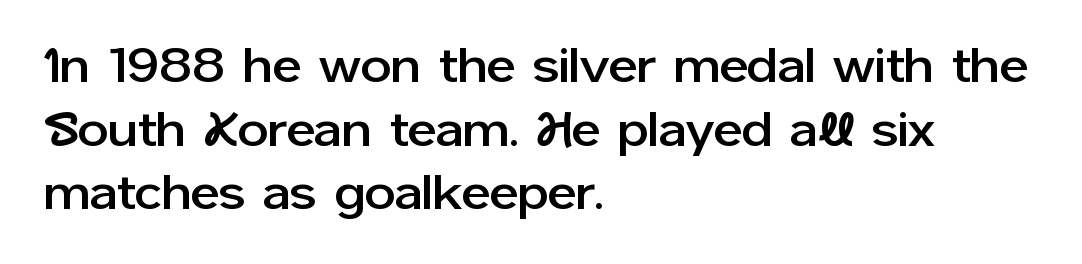
{"serif": "no", "italic": "no", "width": "normal", "stroke_contrast": "low", "x_height": "medium", "monospaced": "no", "underline": "no", "align": "left", "line_spacing": "normal", "line_spacing_ratio": 1.3, "letter_spacing": "normal", "letter_spacing_em": 0.0, "glyph_px": 49}
